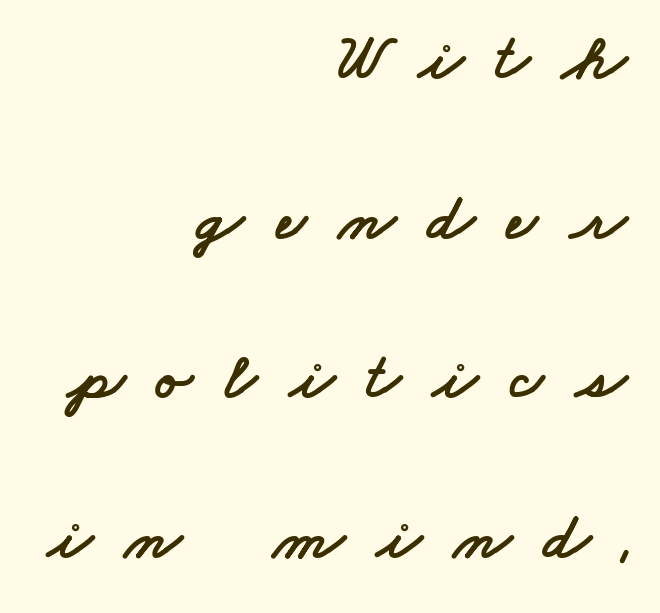
Q: Is the typeface a serif or a sans-serif typeface? A: Sans-serif.
Q: Is the text underlined? A: No.
Q: How is the paragraph aligned? A: Right-aligned.
Q: Is the spacing between letters normal or unusually wide? A: Unusually wide.
Q: Is the spacing between lines tight, normal or loose? A: Loose.
Q: Width (condensed, normal, or wide)? A: Wide.
Q: Stroke contrast? A: Low.
Q: x-height? A: Small.
Q: Monospaced? A: No.
